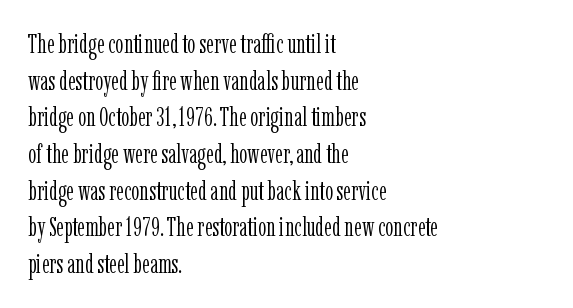
In CSS terms this would be text-align: left. The words here are not underlined. The font is comparable to plain body text, perhaps lighter. Every character sits straight up, as roman type does. The vertical gap from one line to the next is medium. Compared with typical body copy, the letter spacing here is the same.
